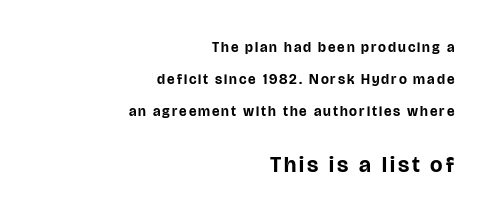
This rendering features lettering with no underline. How heavy is the stroke? Heavy — this is a bold. The lines are spread far apart with generous leading. One-word summary of the alignment: right.
